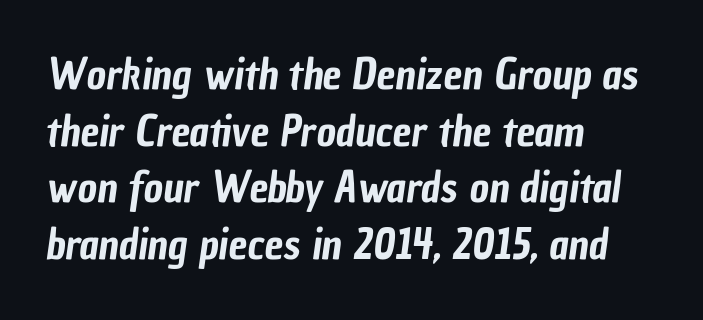
Every row of glyphs begins at an identical x-position on the left. These lines sit exactly where default settings would place them. This rendering employs a face without finishing strokes, i.e., a sans-serif. The area under the type is left untouched. Default kerning and tracking; the words read as compact shapes. The letters advance in unequal steps, a hallmark of proportional type.
